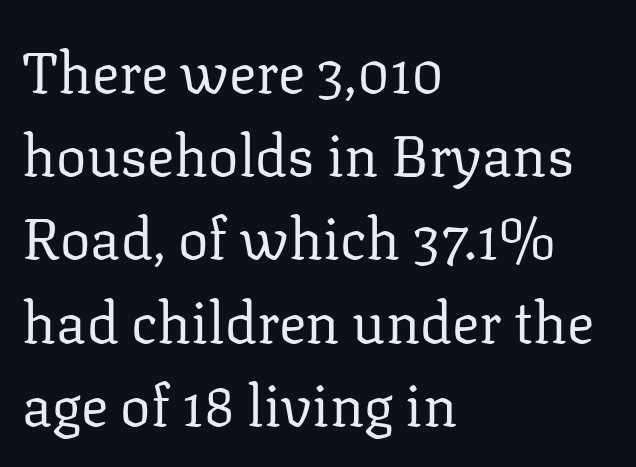
The image shows 57 px regular-weight serif type, upright; set left-aligned, normal line spacing (1.46x), normal letter spacing, not underlined; low stroke contrast and a medium x-height.
